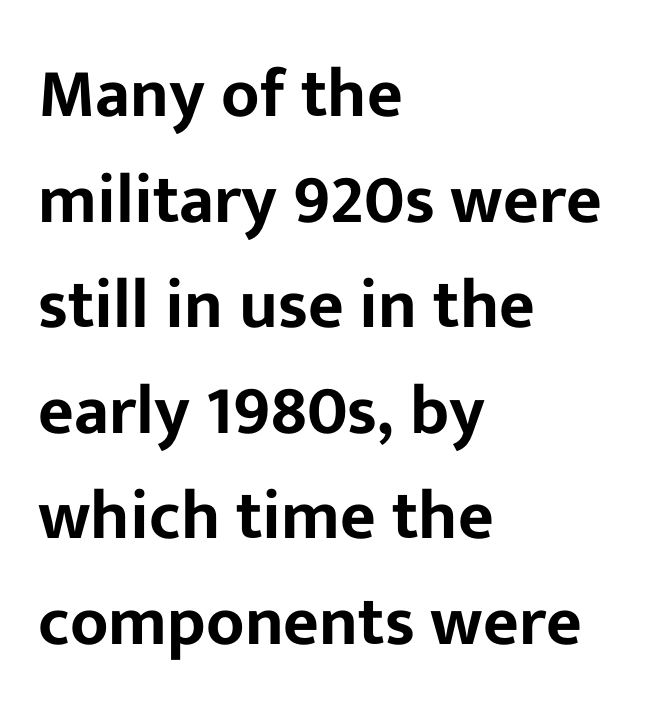
The designer went with a sans here, leaving each stem footless. Each line starts at the same left margin while the right side varies. This is the regular roman posture of the typeface. The line texture is even and compact thanks to regular tracking. The face used here is proportionally spaced, like ordinary book or web type.
